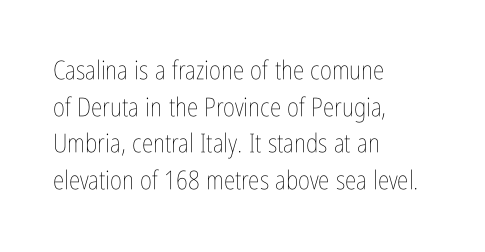
{"italic": "no", "bold": "no", "underline": "no", "align": "left", "line_spacing": "normal", "line_spacing_ratio": 1.41, "letter_spacing": "normal", "letter_spacing_em": 0.0, "glyph_px": 26}
